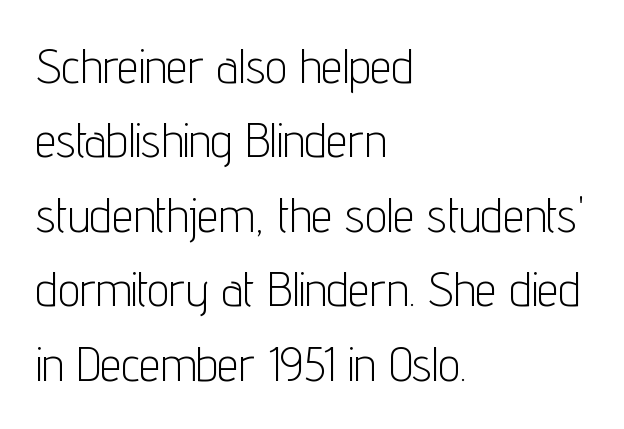
No letter is thick-stroked: the sample isn't bold. Each line starts at the same left margin while the right side varies. Regular leading. This sample uses plain, unmodified letter spacing. The passage shown is typed in a proportional face where columns would drift. Each letter's strokes conclude bluntly, with no projecting serifs.
